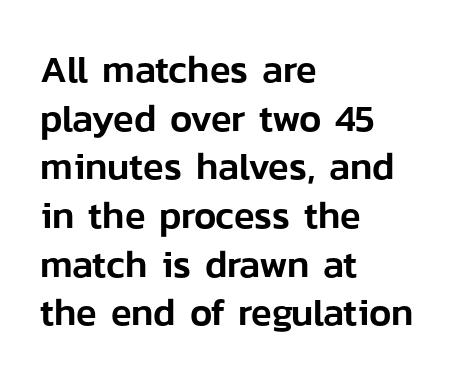
Check the space under the baseline: it is left empty. A typesetter would mark this as roman, not italic. Summary of vertical rhythm: regular, with standard interline spacing. In CSS terms this would be text-align: left. Observe the ordinary spacing: letters are neighbours, not strangers.
